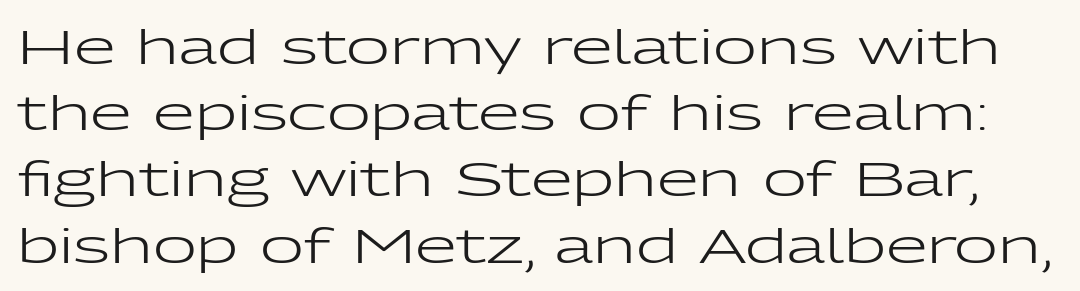
The image shows 48 px regular-weight, wide sans-serif type, upright; set normal line spacing (1.38x), normal letter spacing, not underlined; low stroke contrast and a medium x-height.
